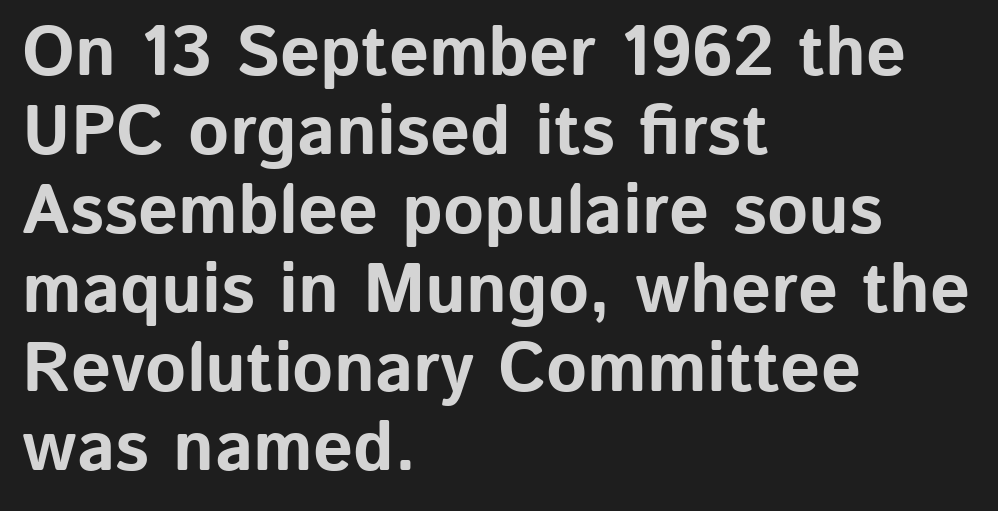
This rendering leaves character spacing at its baseline value. The typography opts for an upright posture over an oblique one. You'd pick this weight for a headline — it's a proper bold. In terms of letterform style, serifs are entirely absent.
